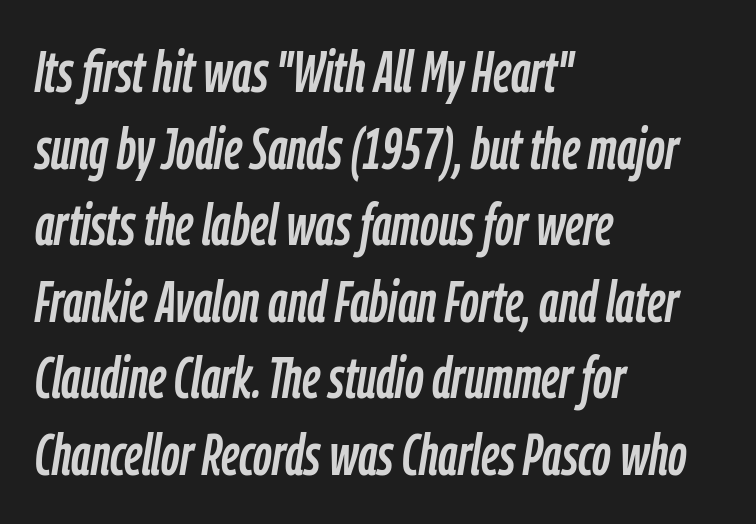
{"italic": "yes", "lean": "right", "slant_degrees": 9, "width": "condensed", "stroke_contrast": "low", "x_height": "medium", "monospaced": "no", "underline": "no", "align": "left", "line_spacing": "normal", "line_spacing_ratio": 1.32, "letter_spacing": "normal", "letter_spacing_em": 0.0, "glyph_px": 58}
